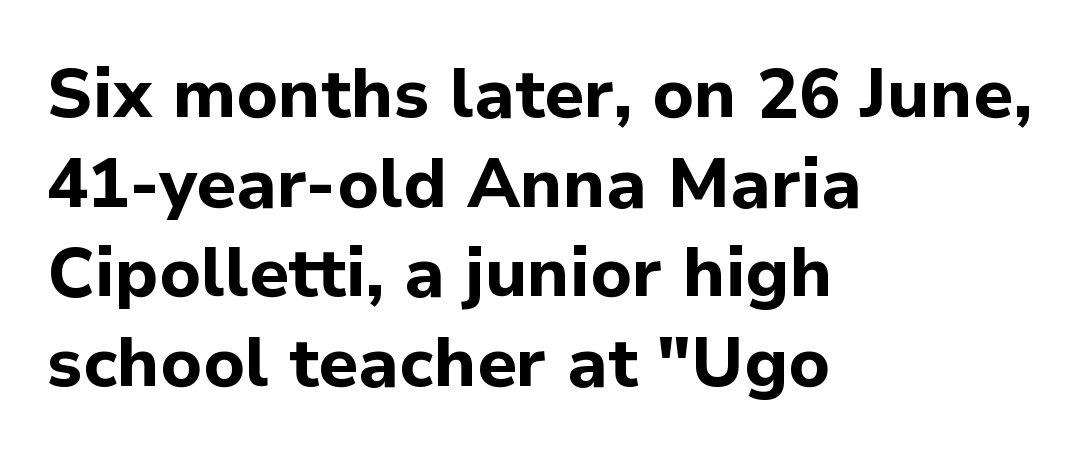
The image shows 69 px bold sans-serif type, upright; set left-aligned, normal line spacing (1.3x), normal letter spacing, not underlined; low stroke contrast and a medium x-height.
